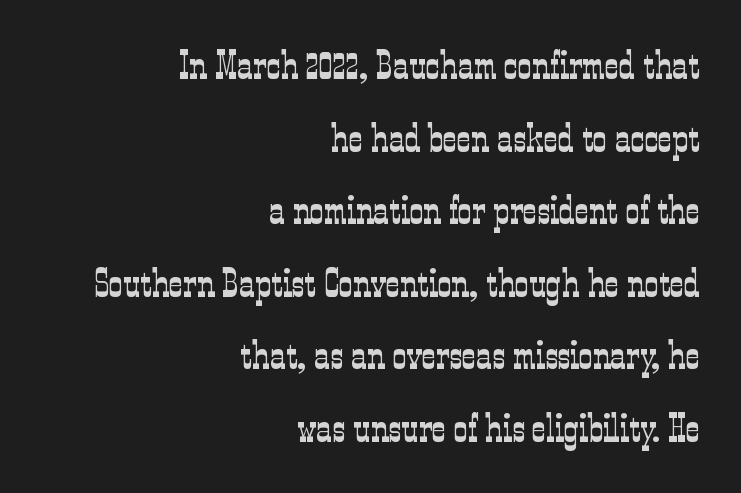
The text was rendered using a seriffed face with decorative stroke endings. Leftover space on each line is placed entirely before the opening word. Designer's note — italics off, roman on. Each letter keeps its own natural width here, so spacing adapts to shape. Any mark beneath the type? The region is blank. In terms of letterspacing, this is plain default setting.
